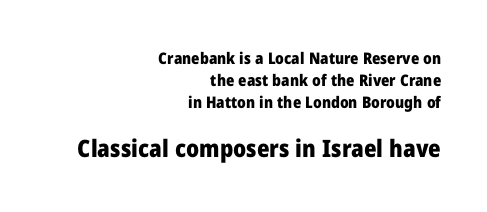
Q: Is the text bold? A: Yes.
Q: Is the text italic (slanted)? A: No, it is upright.
Q: Is the text underlined? A: No.
Q: How is the paragraph aligned? A: Right-aligned.
Q: Is the spacing between letters normal or unusually wide? A: Normal.
Q: Is the spacing between lines tight, normal or loose? A: Normal.
Q: Which block of text is set in a larger size, the first (top) or the second (bottom)? A: The second (bottom) one.
